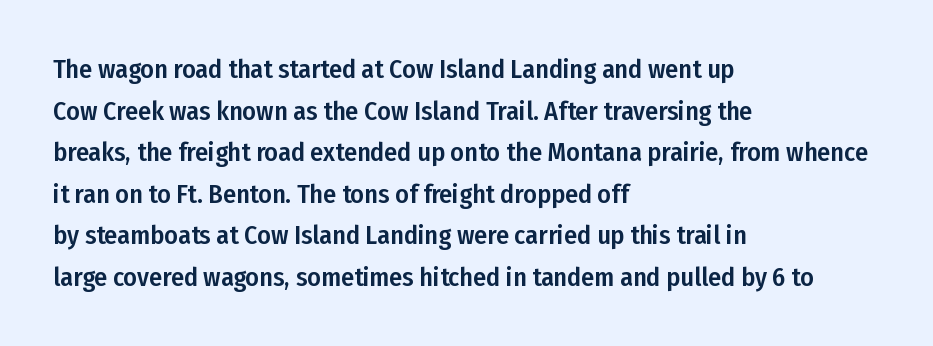
Q: Is the text italic (slanted)? A: No, it is upright.
Q: Is the text underlined? A: No.
Q: How is the paragraph aligned? A: Left-aligned.
Q: Is the spacing between letters normal or unusually wide? A: Normal.
Q: Is the spacing between lines tight, normal or loose? A: Normal.
